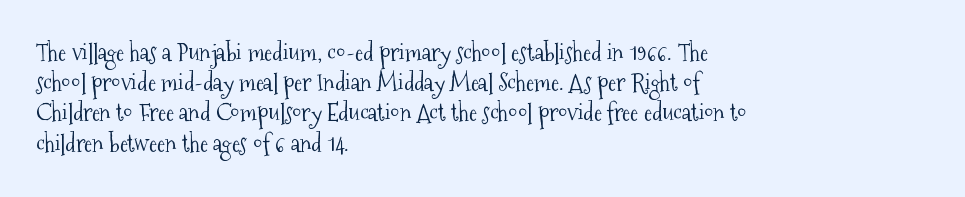
{"italic": "no", "bold": "no", "underline": "no", "align": "left", "line_spacing": "normal", "line_spacing_ratio": 1.26, "letter_spacing": "normal", "letter_spacing_em": 0.0, "glyph_px": 24}
